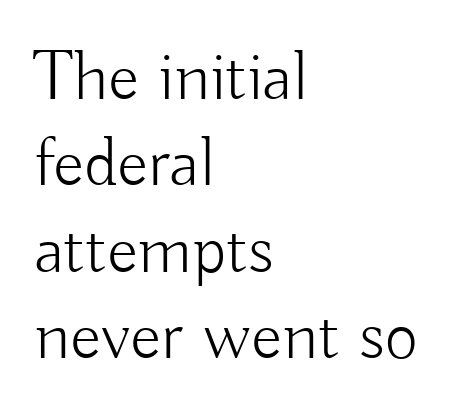
{"serif": "no", "italic": "no", "bold": "no", "weight": "light", "width": "normal", "stroke_contrast": "low", "x_height": "small", "monospaced": "no", "underline": "no", "align": "left", "line_spacing_ratio": 1.2, "letter_spacing": "normal", "letter_spacing_em": 0.0, "glyph_px": 72}
